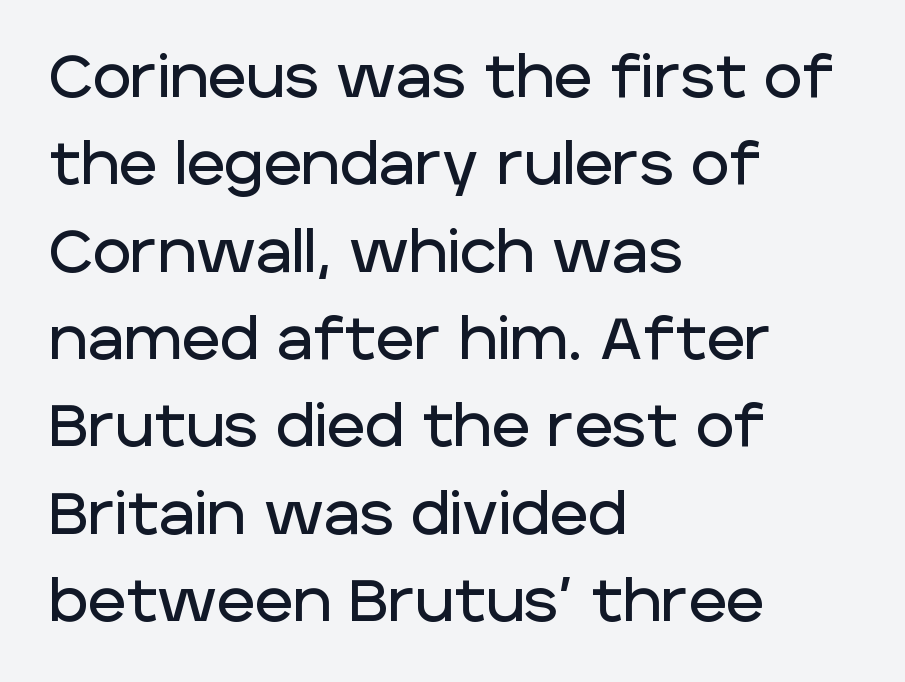
The image shows 59 px sans-serif type, upright; set left-aligned, normal line spacing (1.48x), normal letter spacing, not underlined; low stroke contrast and a large x-height.
